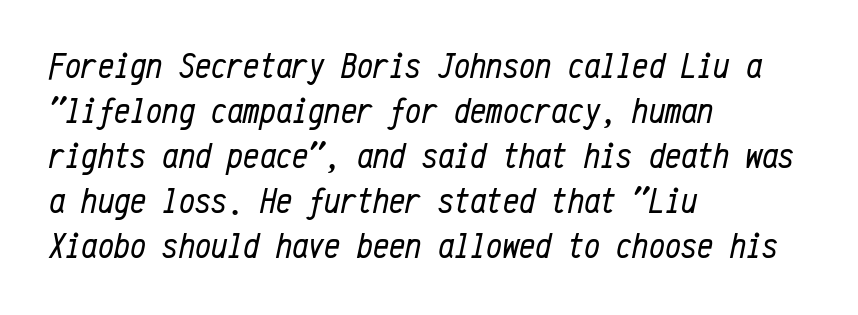
{"italic": "yes", "lean": "right", "slant_degrees": 12, "bold": "no", "weight": "regular", "width": "condensed", "stroke_contrast": "low", "x_height": "medium", "monospaced": "yes", "underline": "no", "align": "left", "line_spacing": "normal", "line_spacing_ratio": 1.25, "letter_spacing": "normal", "letter_spacing_em": 0.0, "glyph_px": 36}
